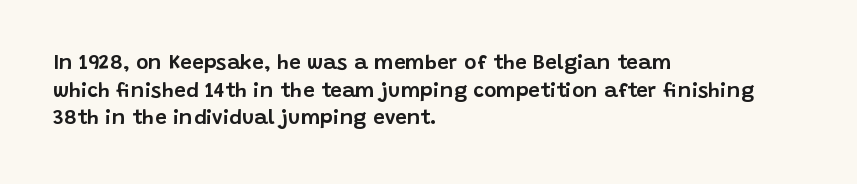
{"italic": "no", "underline": "no", "align": "left", "line_spacing": "normal", "line_spacing_ratio": 1.31, "letter_spacing": "normal", "letter_spacing_em": 0.0, "glyph_px": 21}
